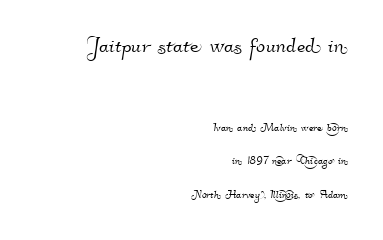
Q: Is the text underlined? A: No.
Q: How is the paragraph aligned? A: Right-aligned.
Q: Is the spacing between letters normal or unusually wide? A: Normal.
Q: Is the spacing between lines tight, normal or loose? A: Loose.
Q: Which block of text is set in a larger size, the first (top) or the second (bottom)? A: The first (top) one.
